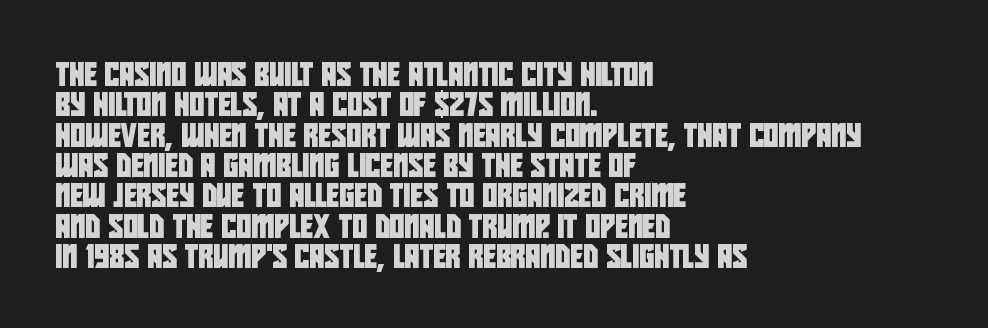
Each line starts at the same left margin while the right side varies. No extra tracking has been applied to these lines. One glance says typical: line gaps are just what's usual. The strip under each line holds only bare page.
